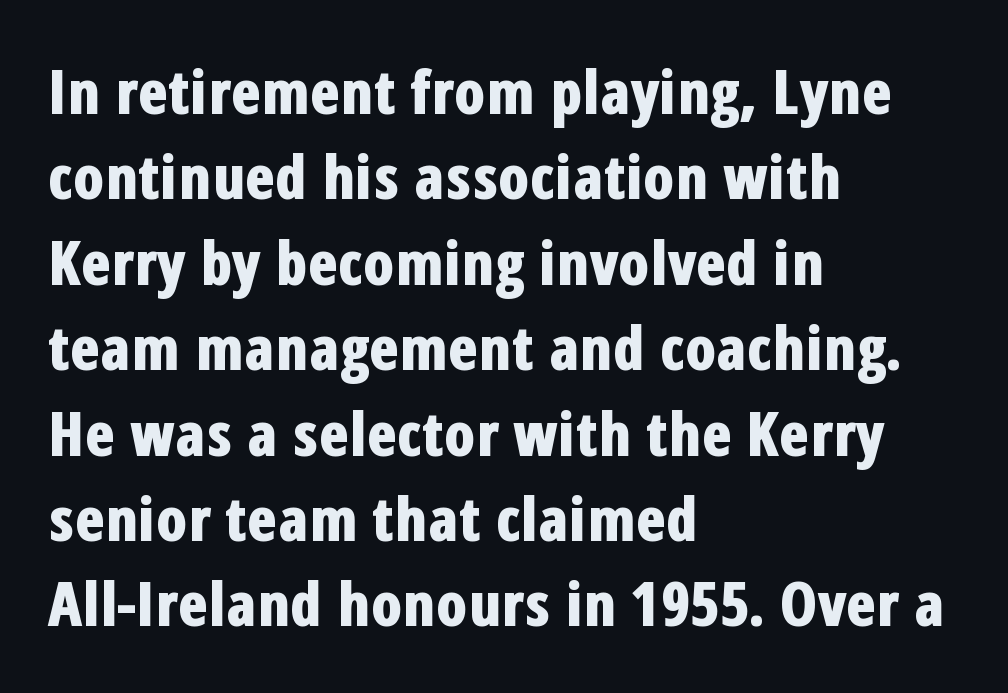
Q: Is the text bold? A: Yes.
Q: Is the text italic (slanted)? A: No, it is upright.
Q: Is the typeface a serif or a sans-serif typeface? A: Sans-serif.
Q: Is the text underlined? A: No.
Q: How is the paragraph aligned? A: Left-aligned.
Q: Is the spacing between letters normal or unusually wide? A: Normal.
Q: Is the spacing between lines tight, normal or loose? A: Normal.
Q: Width (condensed, normal, or wide)? A: Condensed.
Q: Stroke contrast? A: Low.
Q: x-height? A: Medium.
Q: Monospaced? A: No.
